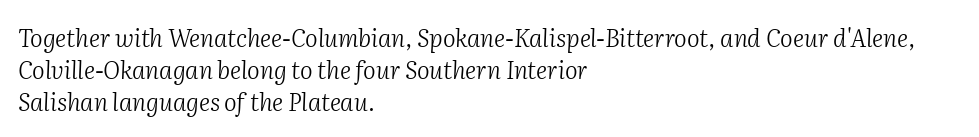
The image shows 24 px text type, italic (leaning right); set left-aligned, normal line spacing (1.33x), normal letter spacing, not underlined.
